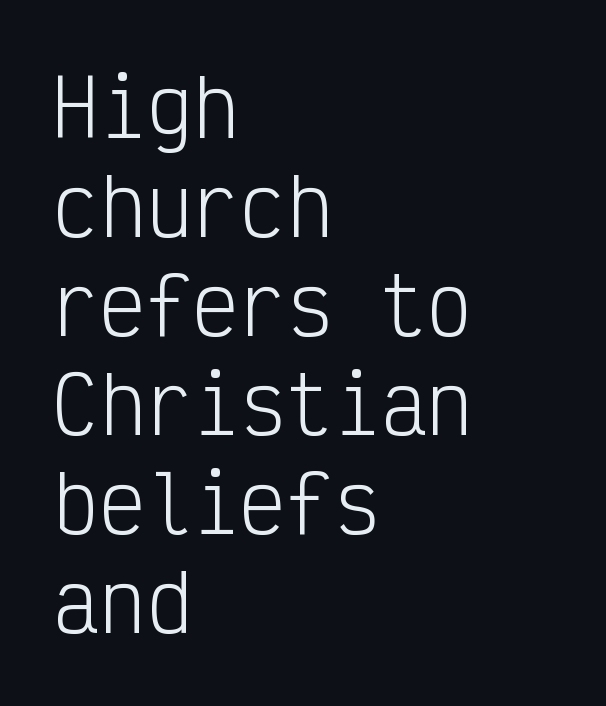
The image shows 78 px light, condensed sans-serif type, upright, monospaced; set left-aligned, normal line spacing (1.27x), normal letter spacing, not underlined; low stroke contrast and a medium x-height.
